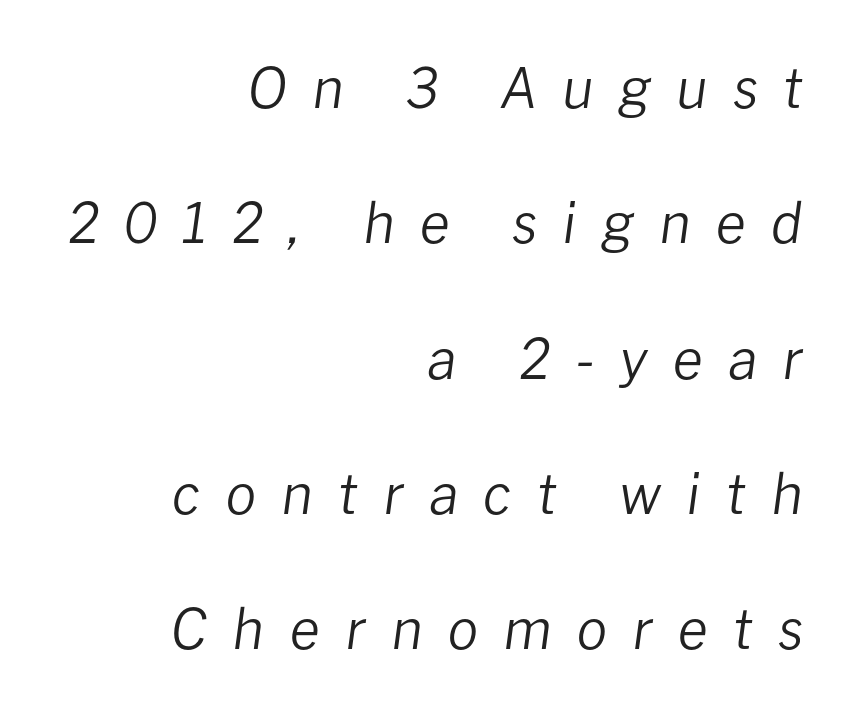
Q: Is the text bold? A: No.
Q: Is the text italic (slanted)? A: Yes, it leans right by about 8 degrees.
Q: Is the text underlined? A: No.
Q: How is the paragraph aligned? A: Right-aligned.
Q: Is the spacing between letters normal or unusually wide? A: Unusually wide.
Q: Is the spacing between lines tight, normal or loose? A: Loose.
Q: Width (condensed, normal, or wide)? A: Normal.
Q: Stroke contrast? A: Low.
Q: x-height? A: Medium.
Q: Monospaced? A: No.
